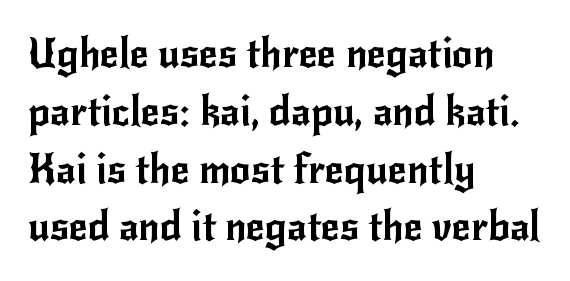
The image shows 41 px sans-serif type, upright; set left-aligned, normal line spacing (1.41x), normal letter spacing, not underlined; low stroke contrast and a small x-height.
